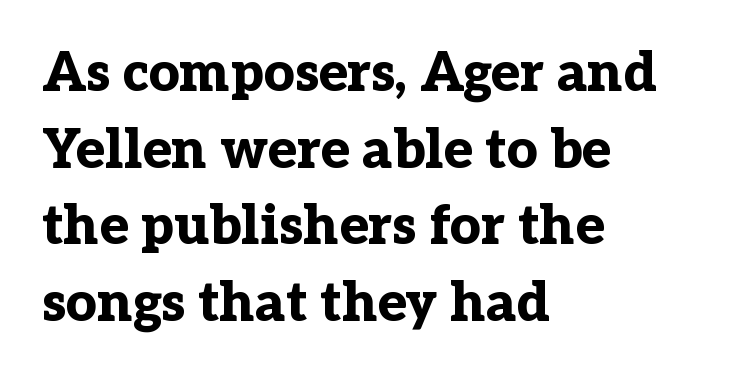
The rendering uses natural spacing where letterforms have individual widths. Note: serifs present on the glyphs. In CSS terms this would be text-align: left. Italic: no, the glyphs are upright roman. Each word holds together tightly as a unit, with standard inter-letter gaps. Just letters on the line, the space beneath them empty.
